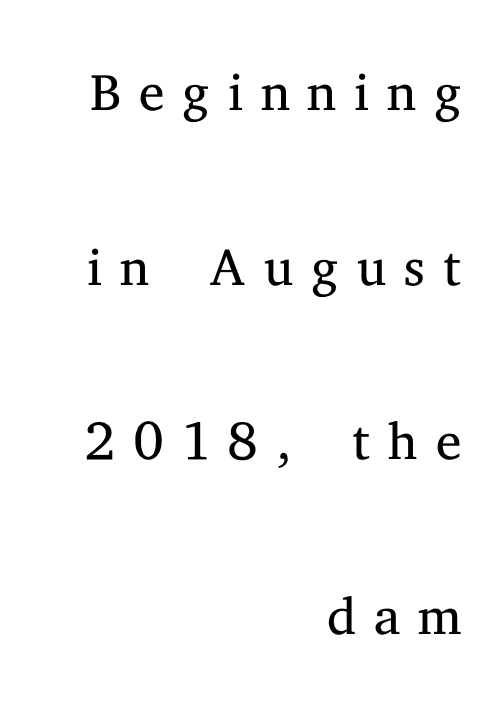
The image shows 79 px light serif type, upright; set right-aligned, loose line spacing (2.21x), unusually wide letter spacing (+0.23 em), not underlined; medium stroke contrast and a medium x-height.
